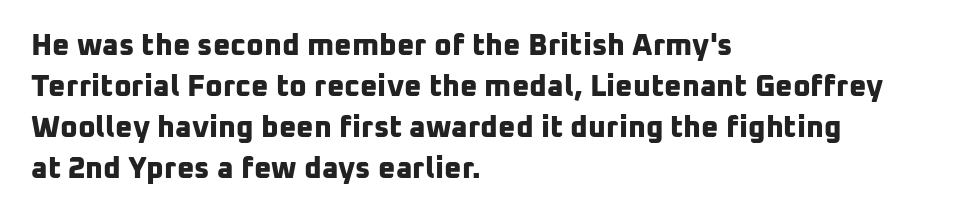
{"serif": "no", "bold": "yes", "weight": "bold", "width": "normal", "stroke_contrast": "low", "x_height": "medium", "monospaced": "no", "underline": "no", "align": "left", "line_spacing": "normal", "line_spacing_ratio": 1.37, "letter_spacing": "normal", "letter_spacing_em": 0.0, "glyph_px": 30}
